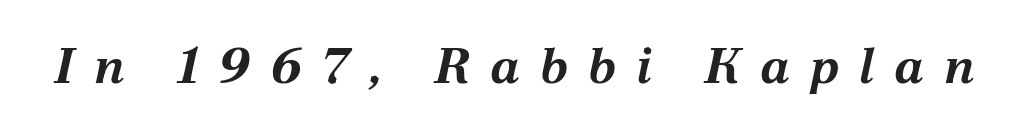
Q: Is the text bold? A: Yes.
Q: Is the text italic (slanted)? A: Yes, it leans right by about 12 degrees.
Q: Is the text underlined? A: No.
Q: Is the spacing between letters normal or unusually wide? A: Unusually wide.
Q: Width (condensed, normal, or wide)? A: Normal.
Q: Stroke contrast? A: Medium.
Q: x-height? A: Medium.
Q: Monospaced? A: No.
